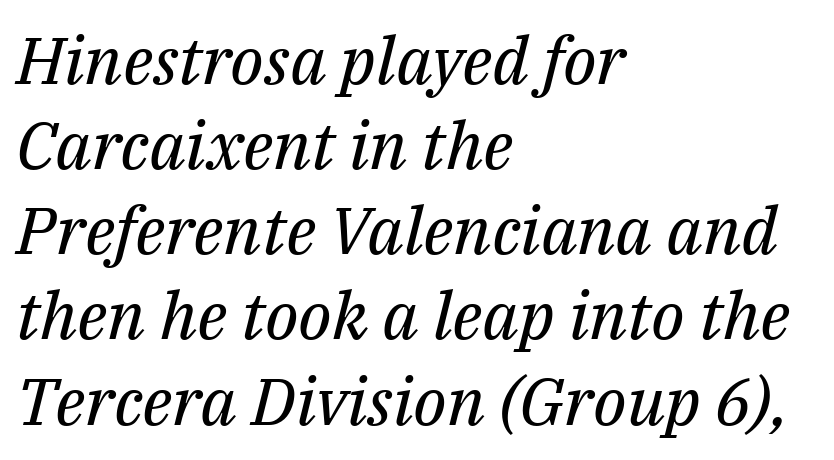
Look at the tracking — it's just the regular setting, nothing added. Rendered with sloped, italic letterforms. The lines sit at an ordinary, default distance from one another. A light-to-regular cut is what we see here. You could not count columns in this text — the font is proportionally spaced. Is the block centered? No — it sits flush against the left margin.
